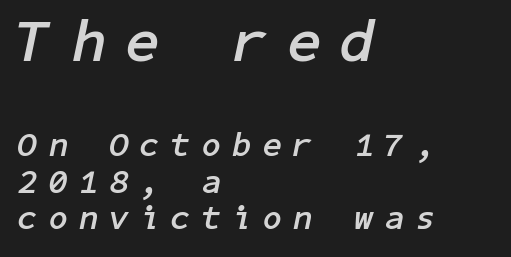
{"italic": "yes", "lean": "right", "slant_degrees": 11, "bold": "yes", "weight": "semibold", "width": "normal", "stroke_contrast": "low", "x_height": "medium", "underline": "no", "align": "left", "line_spacing": "tight", "line_spacing_ratio": 1.08, "letter_spacing": "wide", "letter_spacing_em": 0.35, "larger_block": "first", "size_ratio": 1.76, "glyph_px": 60}
